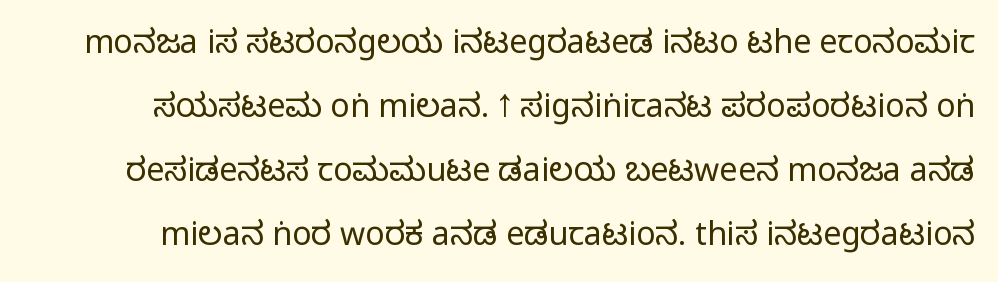
Q: Is the text bold? A: No.
Q: Is the text italic (slanted)? A: No, it is upright.
Q: Is the typeface a serif or a sans-serif typeface? A: Sans-serif.
Q: Is the text underlined? A: No.
Q: Is the spacing between letters normal or unusually wide? A: Normal.
Q: Is the spacing between lines tight, normal or loose? A: Loose.
Q: Width (condensed, normal, or wide)? A: Condensed.
Q: Stroke contrast? A: Low.
Q: x-height? A: Large.
Q: Monospaced? A: No.
